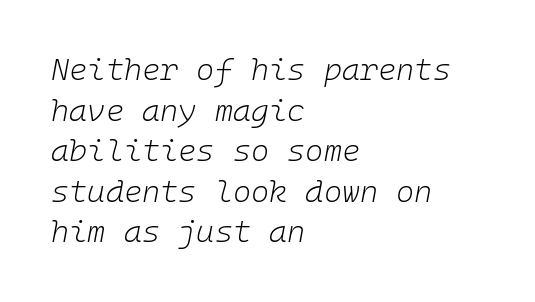
{"italic": "yes", "lean": "right", "slant_degrees": 10, "bold": "no", "weight": "light", "width": "normal", "stroke_contrast": "low", "x_height": "medium", "monospaced": "yes", "underline": "no", "align": "left", "line_spacing": "normal", "line_spacing_ratio": 1.31, "letter_spacing": "normal", "letter_spacing_em": 0.0, "glyph_px": 31}
